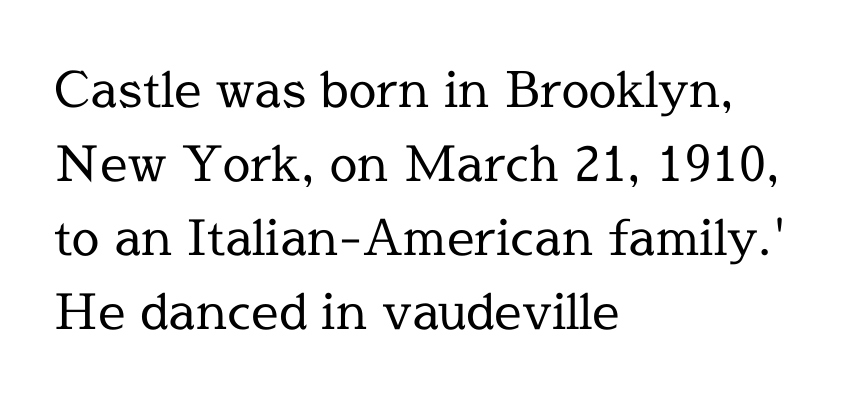
{"serif": "yes", "italic": "no", "bold": "no", "weight": "regular", "width": "normal", "x_height": "medium", "monospaced": "no", "underline": "no", "align": "left", "line_spacing": "normal", "line_spacing_ratio": 1.51, "letter_spacing": "normal", "letter_spacing_em": 0.0, "glyph_px": 49}
